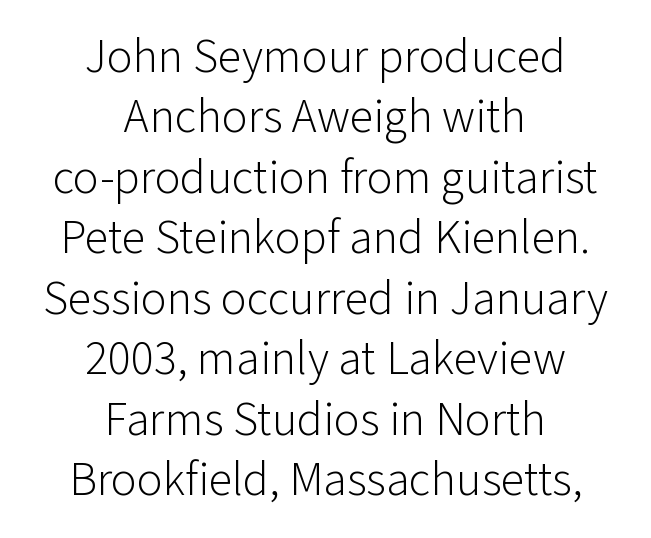
Q: Is the text bold? A: No.
Q: Is the text italic (slanted)? A: No, it is upright.
Q: Is the typeface a serif or a sans-serif typeface? A: Sans-serif.
Q: Is the text underlined? A: No.
Q: How is the paragraph aligned? A: Centered.
Q: Is the spacing between letters normal or unusually wide? A: Normal.
Q: Is the spacing between lines tight, normal or loose? A: Normal.
Q: Width (condensed, normal, or wide)? A: Normal.
Q: Stroke contrast? A: Low.
Q: x-height? A: Medium.
Q: Monospaced? A: No.
